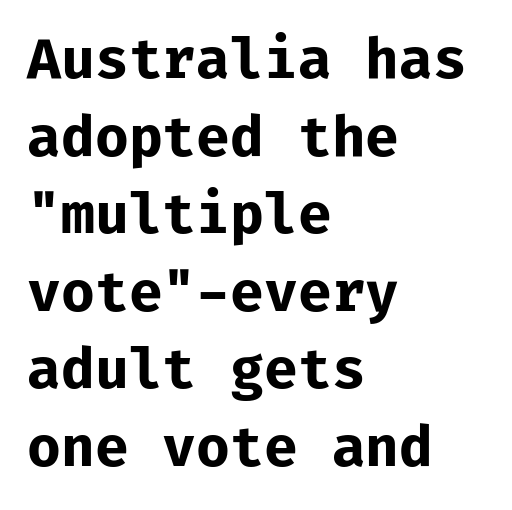
{"serif": "no", "italic": "no", "bold": "yes", "weight": "bold", "width": "normal", "stroke_contrast": "low", "x_height": "medium", "monospaced": "yes", "underline": "no", "align": "left", "line_spacing": "normal", "line_spacing_ratio": 1.41, "letter_spacing": "normal", "letter_spacing_em": 0.0, "glyph_px": 55}
